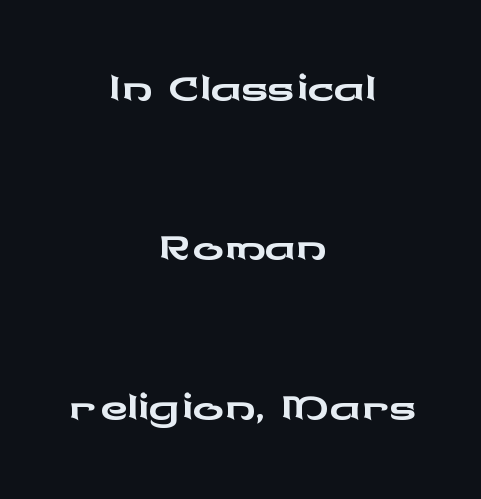
The image shows 77 px wide sans-serif type, upright; set centered, loose line spacing (2.07x), normal letter spacing, not underlined; low stroke contrast and a medium x-height.
